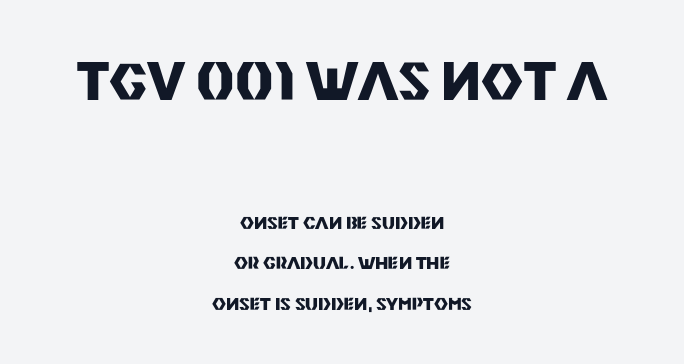
Q: Is the text bold? A: Yes.
Q: Is the text italic (slanted)? A: No, it is upright.
Q: Is the typeface a serif or a sans-serif typeface? A: Sans-serif.
Q: Is the text underlined? A: No.
Q: How is the paragraph aligned? A: Centered.
Q: Is the spacing between letters normal or unusually wide? A: Normal.
Q: Is the spacing between lines tight, normal or loose? A: Loose.
Q: Which block of text is set in a larger size, the first (top) or the second (bottom)? A: The first (top) one.
Q: Width (condensed, normal, or wide)? A: Normal.
Q: Stroke contrast? A: Medium.
Q: x-height? A: Large.
Q: Monospaced? A: No.
